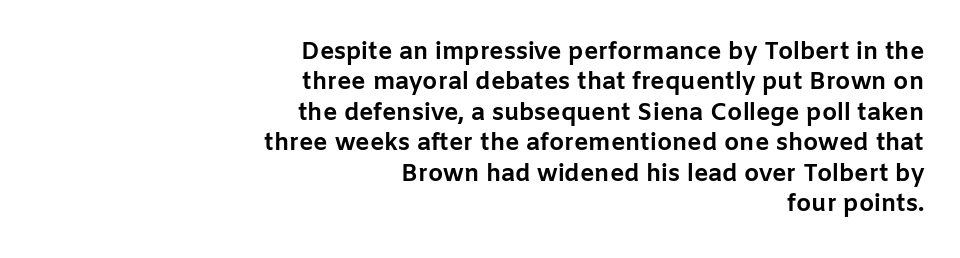
The image shows 24 px bold type, upright; set right-aligned, normal line spacing (1.27x), normal letter spacing, not underlined.
